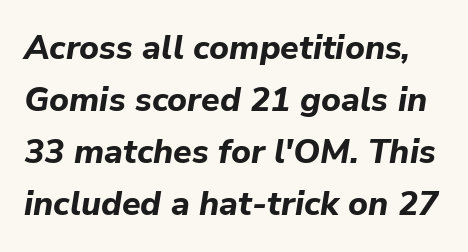
The image shows 34 px bold type, italic (leaning right); set normal line spacing (1.53x), normal letter spacing, not underlined; low stroke contrast and a medium x-height.
